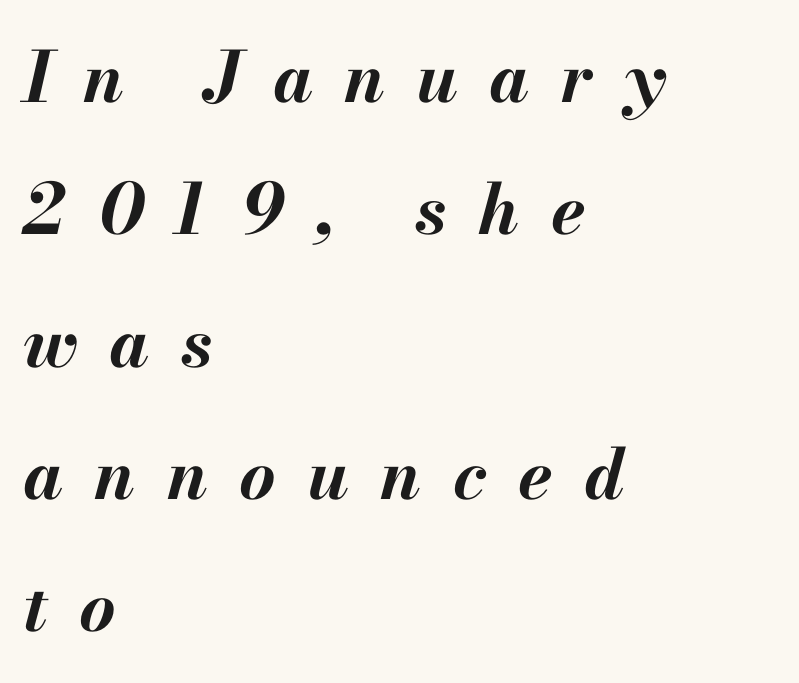
Only glyphs here, with clear space below each row. The face used here is proportionally spaced, like ordinary book or web type. Between one letter and the next there's a generous, obvious gap. What weight is shown? A full bold with thick strokes. Horizontal alignment here is leftward, the default for most running prose.
